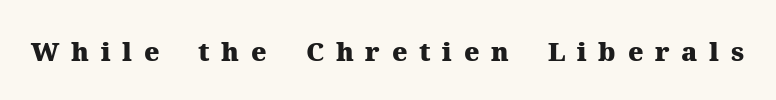
{"italic": "no", "bold": "yes", "underline": "no", "letter_spacing": "wide", "letter_spacing_em": 0.45, "glyph_px": 26}
